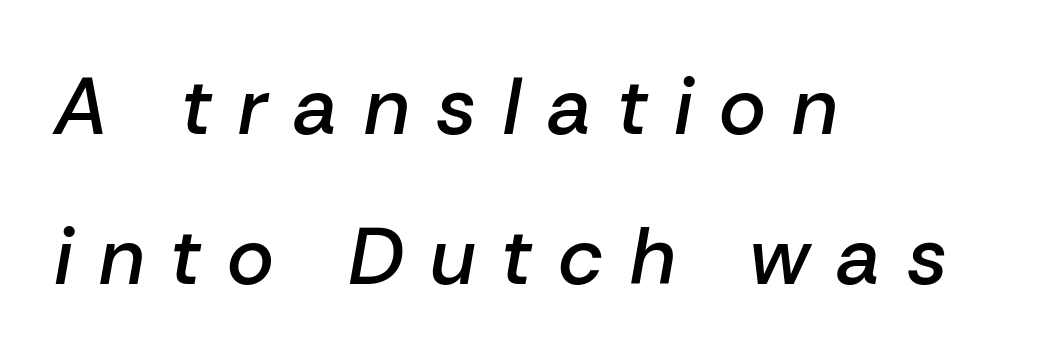
The image shows 80 px semibold type, italic (leaning right); set left-aligned, line spacing 1.87x, unusually wide letter spacing (+0.33 em), not underlined; low stroke contrast and a medium x-height.
